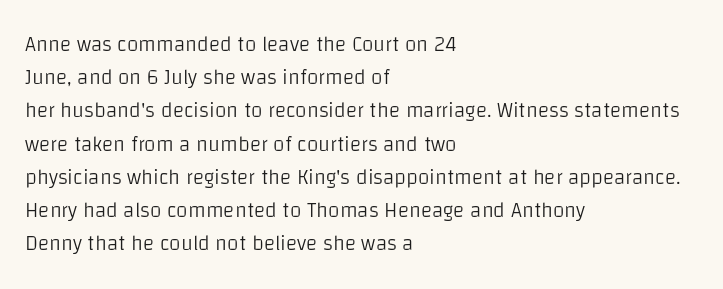
The face looks like a standard text weight, possibly lighter. Short and long lines alike share a common starting point at left. Vertically, the passage feels balanced, rows spaced as you'd expect. A bare baseline throughout the passage. Here the glyphs are tracked normally, forming tight word shapes.
